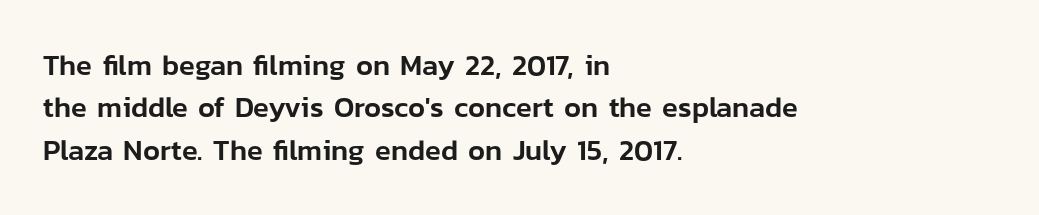
Q: Is the text italic (slanted)? A: No, it is upright.
Q: Is the typeface a serif or a sans-serif typeface? A: Sans-serif.
Q: Is the text underlined? A: No.
Q: How is the paragraph aligned? A: Left-aligned.
Q: Is the spacing between letters normal or unusually wide? A: Normal.
Q: Is the spacing between lines tight, normal or loose? A: Normal.
Q: Width (condensed, normal, or wide)? A: Normal.
Q: Stroke contrast? A: Low.
Q: x-height? A: Medium.
Q: Monospaced? A: No.
